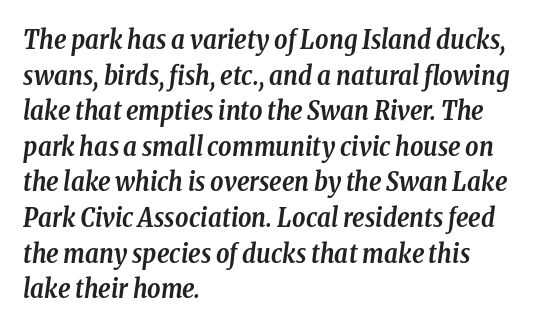
{"italic": "yes", "lean": "right", "slant_degrees": 8, "bold": "yes", "underline": "no", "align": "left", "line_spacing": "normal", "line_spacing_ratio": 1.37, "letter_spacing": "normal", "letter_spacing_em": 0.0, "glyph_px": 26}
